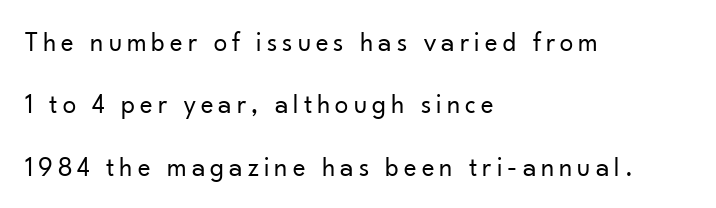
{"italic": "no", "bold": "no", "underline": "no", "align": "left", "line_spacing": "loose", "line_spacing_ratio": 2.31, "glyph_px": 27}
